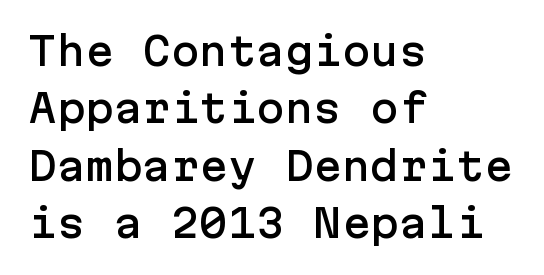
Normally led — the rows are evenly, conventionally spaced. No italicization has been applied; the sample stays upright. Tracking value appears to be zero — textbook default spacing. No feet cap the strokes, marking this as sans-serif type.
